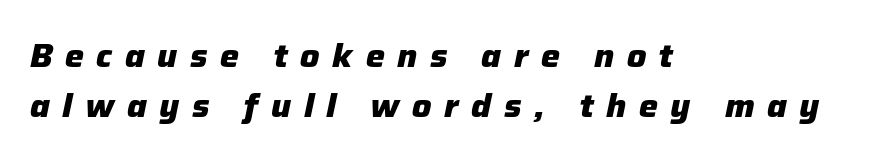
{"italic": "yes", "lean": "right", "slant_degrees": 12, "bold": "yes", "weight": "heavy", "width": "normal", "stroke_contrast": "low", "x_height": "medium", "monospaced": "no", "underline": "no", "align": "left", "line_spacing": "normal", "line_spacing_ratio": 1.57, "letter_spacing": "wide", "letter_spacing_em": 0.39, "glyph_px": 32}
